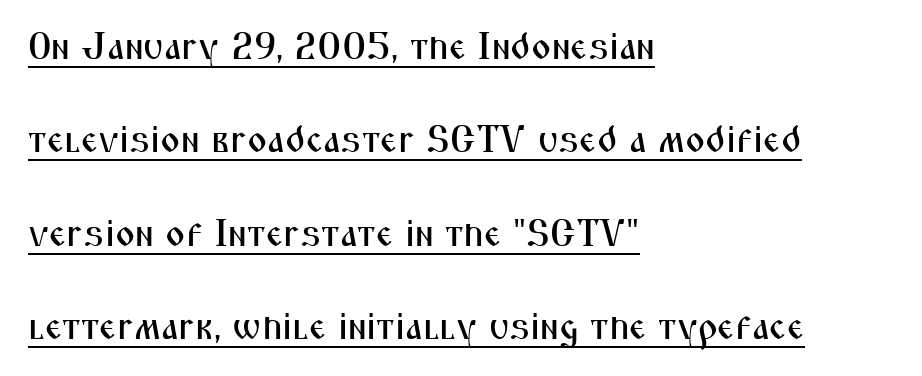
Q: Is the text italic (slanted)? A: No, it is upright.
Q: Is the typeface a serif or a sans-serif typeface? A: Sans-serif.
Q: Is the text underlined? A: Yes.
Q: How is the paragraph aligned? A: Left-aligned.
Q: Is the spacing between letters normal or unusually wide? A: Normal.
Q: Is the spacing between lines tight, normal or loose? A: Loose.
Q: Width (condensed, normal, or wide)? A: Condensed.
Q: Stroke contrast? A: Medium.
Q: x-height? A: Medium.
Q: Monospaced? A: No.
